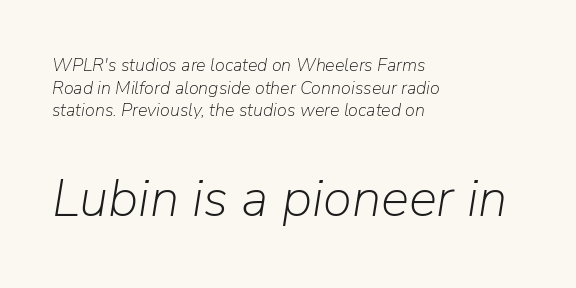
{"italic": "yes", "lean": "right", "slant_degrees": 9, "bold": "no", "weight": "light", "width": "normal", "stroke_contrast": "low", "x_height": "medium", "monospaced": "no", "underline": "no", "align": "left", "line_spacing": "normal", "line_spacing_ratio": 1.26, "letter_spacing": "normal", "letter_spacing_em": 0.0, "larger_block": "second", "size_ratio": 2.94, "glyph_px": 53}
